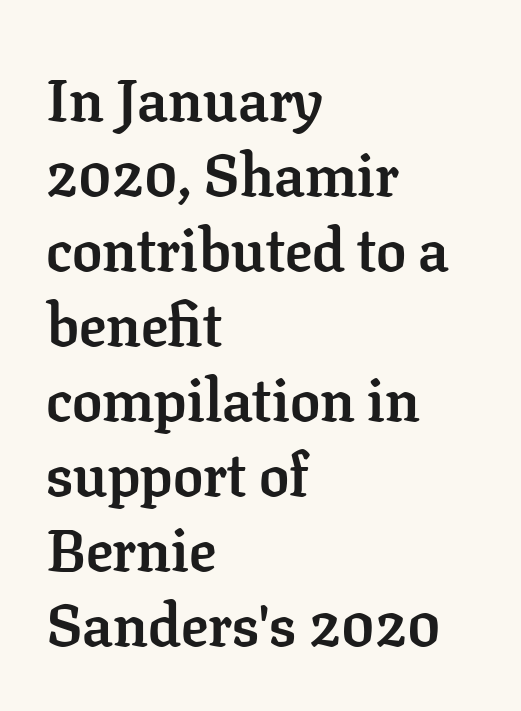
{"serif": "yes", "italic": "no", "bold": "yes", "weight": "semibold", "width": "normal", "stroke_contrast": "low", "x_height": "medium", "monospaced": "no", "underline": "no", "align": "left", "line_spacing": "normal", "line_spacing_ratio": 1.25, "letter_spacing": "normal", "letter_spacing_em": 0.0, "glyph_px": 60}
